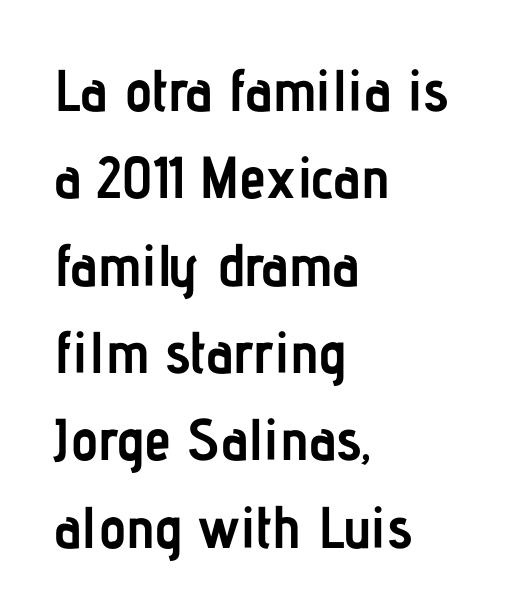
Q: Is the text bold? A: Yes.
Q: Is the text italic (slanted)? A: No, it is upright.
Q: Is the typeface a serif or a sans-serif typeface? A: Sans-serif.
Q: Is the text underlined? A: No.
Q: How is the paragraph aligned? A: Left-aligned.
Q: Is the spacing between letters normal or unusually wide? A: Normal.
Q: Is the spacing between lines tight, normal or loose? A: Normal.
Q: Width (condensed, normal, or wide)? A: Condensed.
Q: Stroke contrast? A: Low.
Q: x-height? A: Medium.
Q: Monospaced? A: No.
